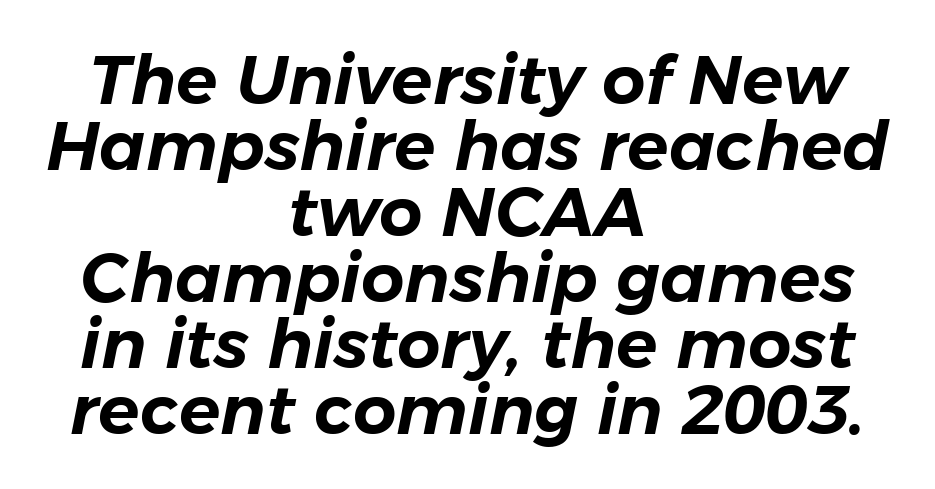
The image shows 68 px text type, italic (leaning right); set centered, tight line spacing (0.97x), normal letter spacing, not underlined; low stroke contrast and a medium x-height.
